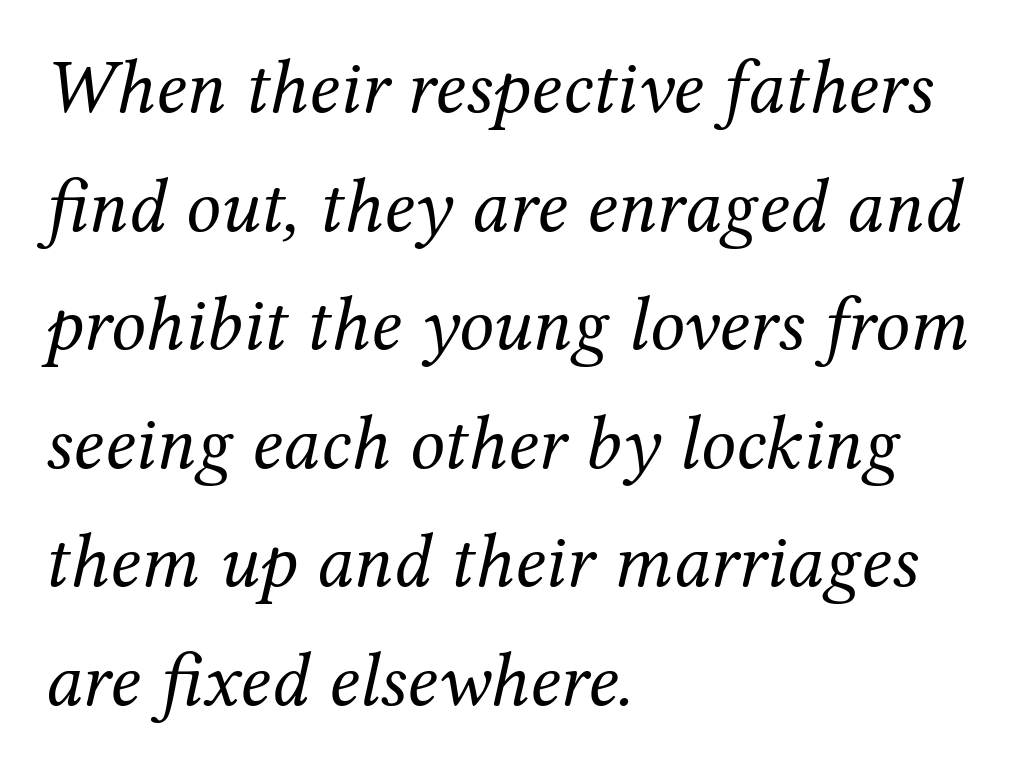
Q: Is the text bold? A: No.
Q: Is the text italic (slanted)? A: Yes, it leans right by about 12 degrees.
Q: Is the typeface a serif or a sans-serif typeface? A: Serif.
Q: Is the text underlined? A: No.
Q: How is the paragraph aligned? A: Left-aligned.
Q: Is the spacing between letters normal or unusually wide? A: Normal.
Q: Is the spacing between lines tight, normal or loose? A: Normal.
Q: Width (condensed, normal, or wide)? A: Normal.
Q: Stroke contrast? A: Medium.
Q: x-height? A: Medium.
Q: Monospaced? A: No.
